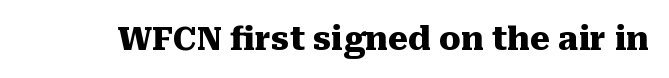
The image shows 32 px heavy serif type, upright; set normal letter spacing, not underlined; medium stroke contrast and a medium x-height.
